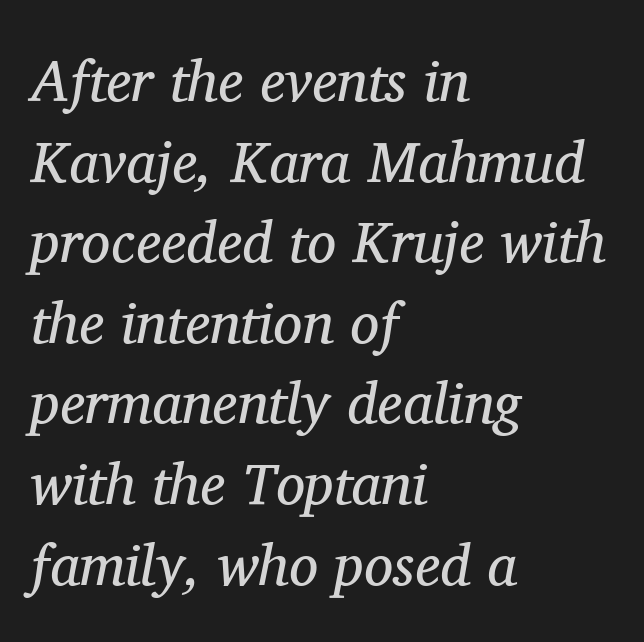
The line-height multiplier appears to be the usual default. Rule under the text: the space is simply empty. Is this a fixed-width face? No — the glyphs have proportional, varying widths. Caption: face not bold, strokes unweighted. The typography opts for an oblique posture over an upright one.
